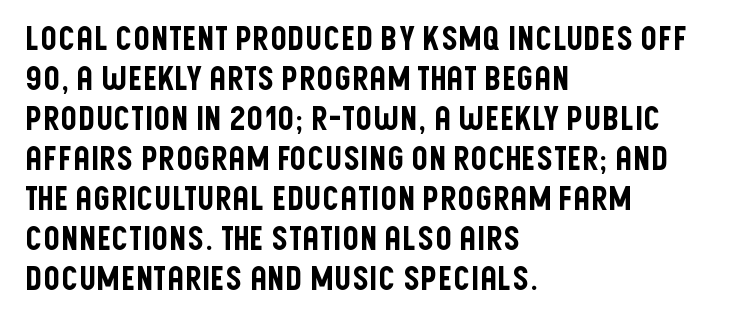
You can tell from the bare stems that sans-serif type was used. Is this a fixed-width face? No — the glyphs have proportional, varying widths. Notice how the stems are strictly vertical — no italics here. The foot of each line stays bare and open. Letter spacing: default. The paragraph has a hard left edge and a soft right edge.
